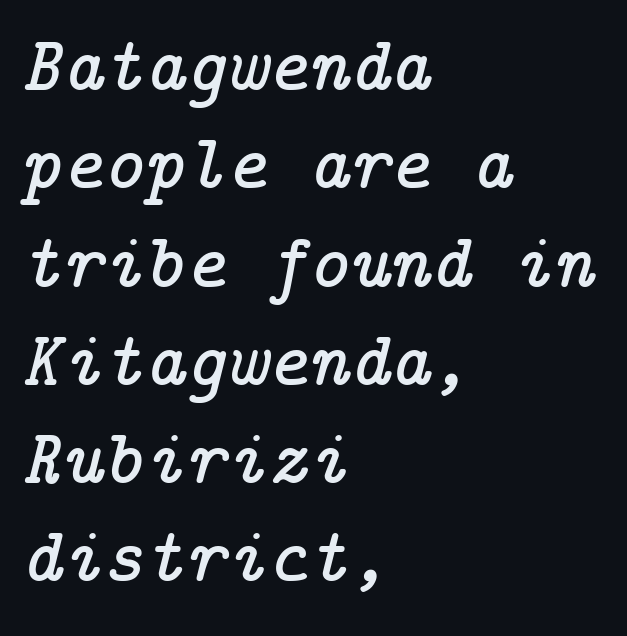
Designer's note — italics engaged. Caption: standard tracking, unaltered. The type family on display is of the serif kind. This rendering features lettering with no underline. A typesetter would call this leading conventional body-copy spacing. The rag falls on the right side of this text block.
